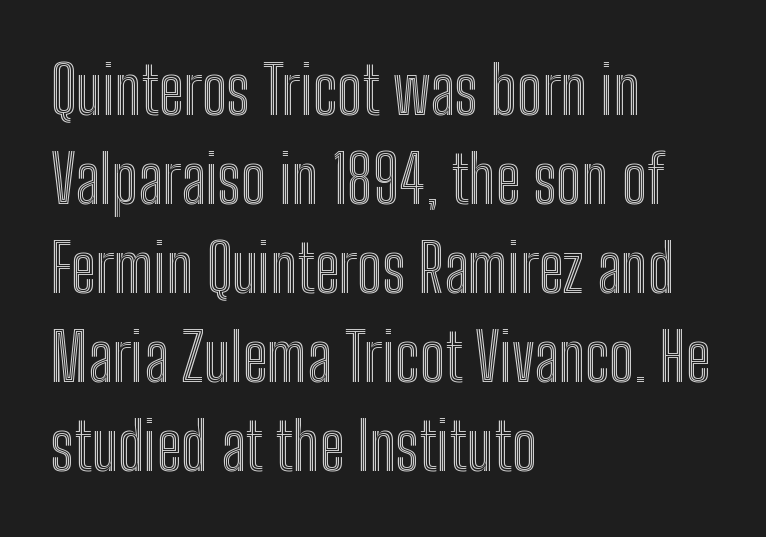
{"italic": "no", "width": "condensed", "x_height": "medium", "monospaced": "no", "underline": "no", "align": "left", "line_spacing": "normal", "line_spacing_ratio": 1.37, "letter_spacing": "normal", "letter_spacing_em": 0.0, "glyph_px": 65}
